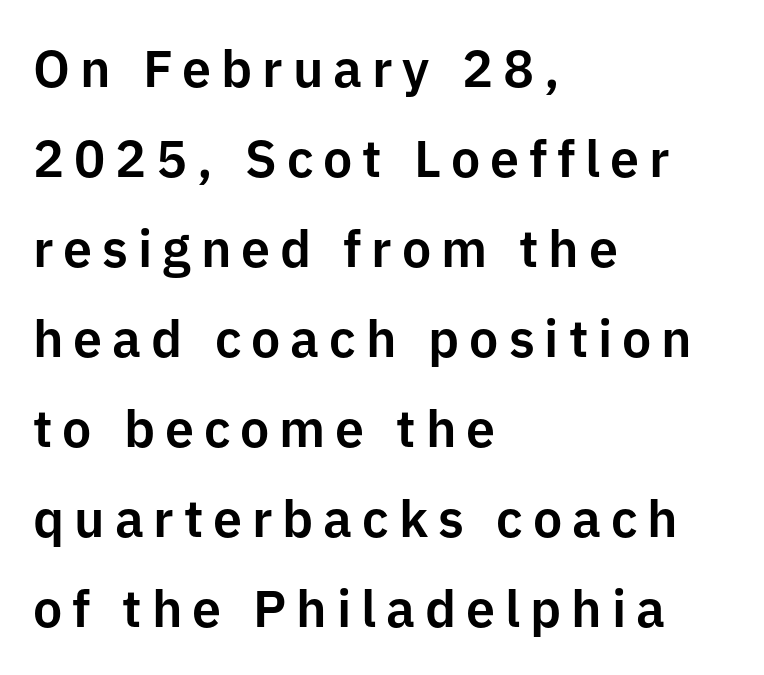
Q: Is the text italic (slanted)? A: No, it is upright.
Q: Is the typeface a serif or a sans-serif typeface? A: Sans-serif.
Q: Is the text underlined? A: No.
Q: How is the paragraph aligned? A: Left-aligned.
Q: Width (condensed, normal, or wide)? A: Normal.
Q: Stroke contrast? A: Low.
Q: x-height? A: Medium.
Q: Monospaced? A: No.
